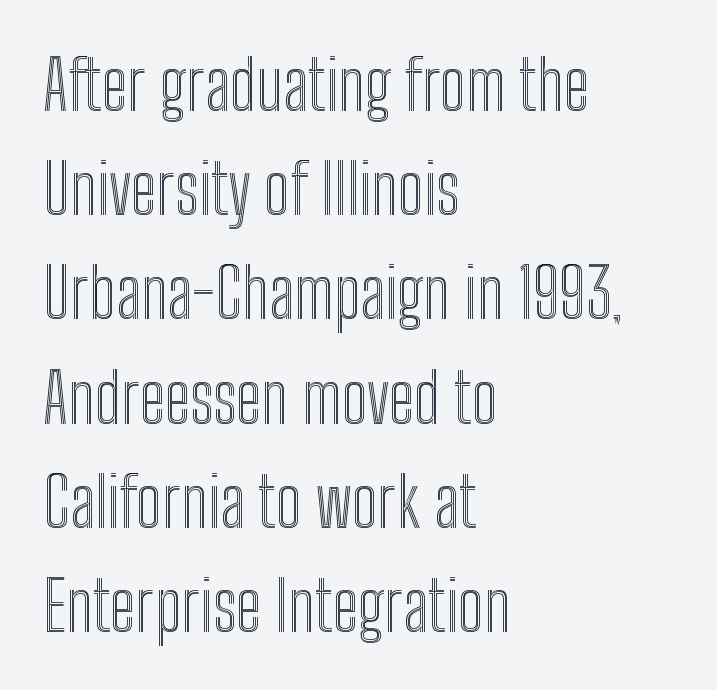
The image shows 69 px condensed type, upright; set left-aligned, normal line spacing (1.51x), normal letter spacing, not underlined; a medium x-height.
